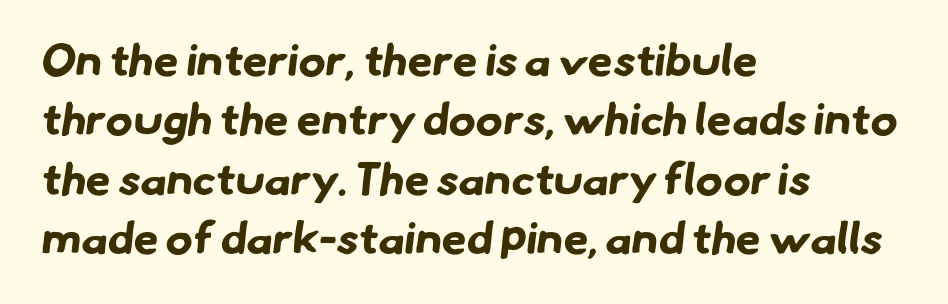
Horizontal alignment here is leftward, the default for most running prose. The letters advance in unequal steps, a hallmark of proportional type. In terms of weight, the rendering is a true, heavy bold. The passage shown is not underscored anywhere. Unlike a traditional serif, this face leaves its strokes unadorned.
